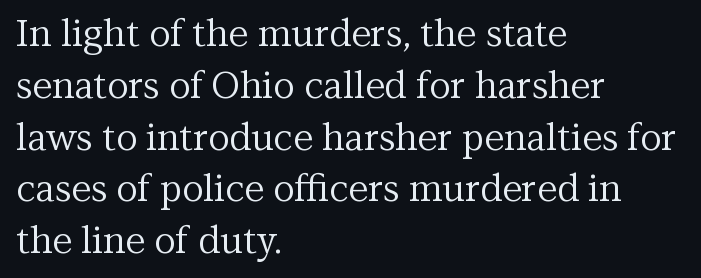
The image shows 37 px regular-weight serif type, upright; set left-aligned, normal line spacing (1.4x), normal letter spacing, not underlined; medium stroke contrast and a medium x-height.
